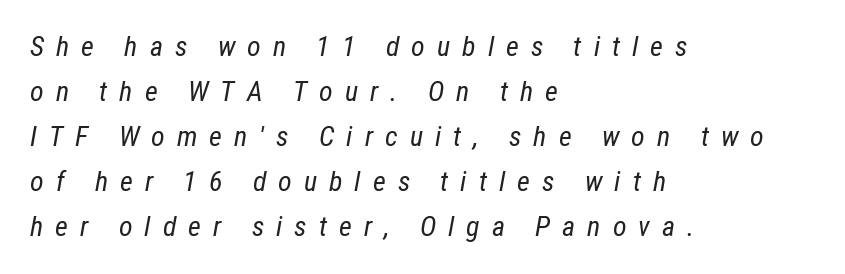
Q: Is the text bold? A: No.
Q: Is the text italic (slanted)? A: Yes, it leans right by about 12 degrees.
Q: Is the text underlined? A: No.
Q: How is the paragraph aligned? A: Left-aligned.
Q: Is the spacing between letters normal or unusually wide? A: Unusually wide.
Q: Is the spacing between lines tight, normal or loose? A: Normal.
Q: Width (condensed, normal, or wide)? A: Condensed.
Q: Stroke contrast? A: Low.
Q: x-height? A: Medium.
Q: Monospaced? A: No.
